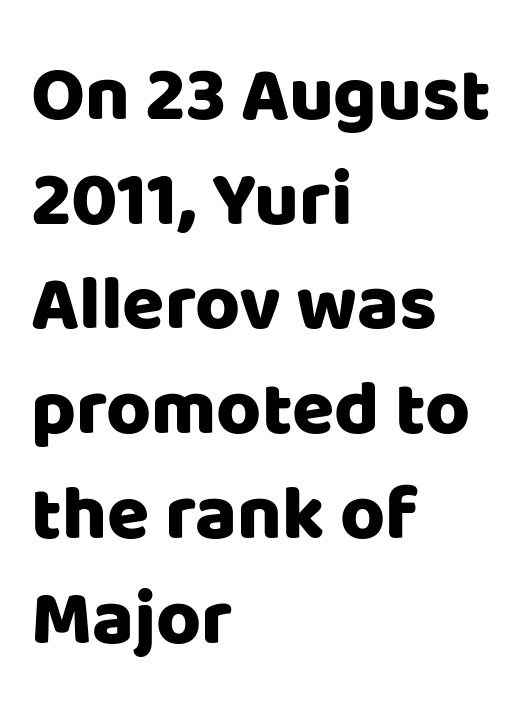
The image shows 77 px sans-serif type, upright; set left-aligned, normal line spacing (1.36x), normal letter spacing, not underlined; low stroke contrast and a large x-height.
